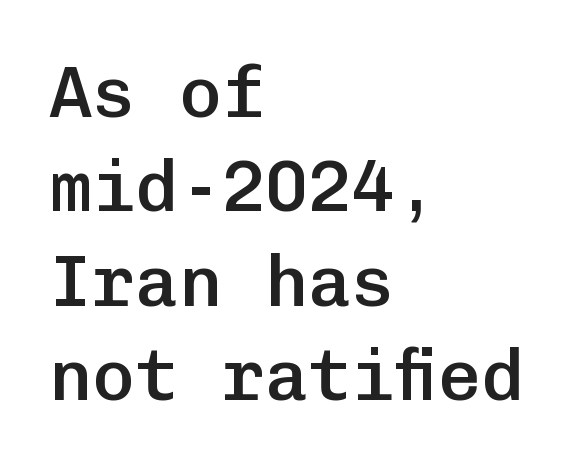
{"serif": "no", "italic": "no", "bold": "semi", "weight": "semibold", "width": "normal", "stroke_contrast": "low", "x_height": "medium", "monospaced": "yes", "underline": "no", "align": "left", "line_spacing": "normal", "line_spacing_ratio": 1.31, "letter_spacing": "normal", "letter_spacing_em": 0.0, "glyph_px": 72}
